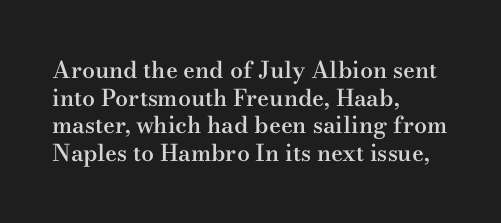
The image shows 23 px text type, upright; set left-aligned, line spacing 1.2x, normal letter spacing, not underlined.
